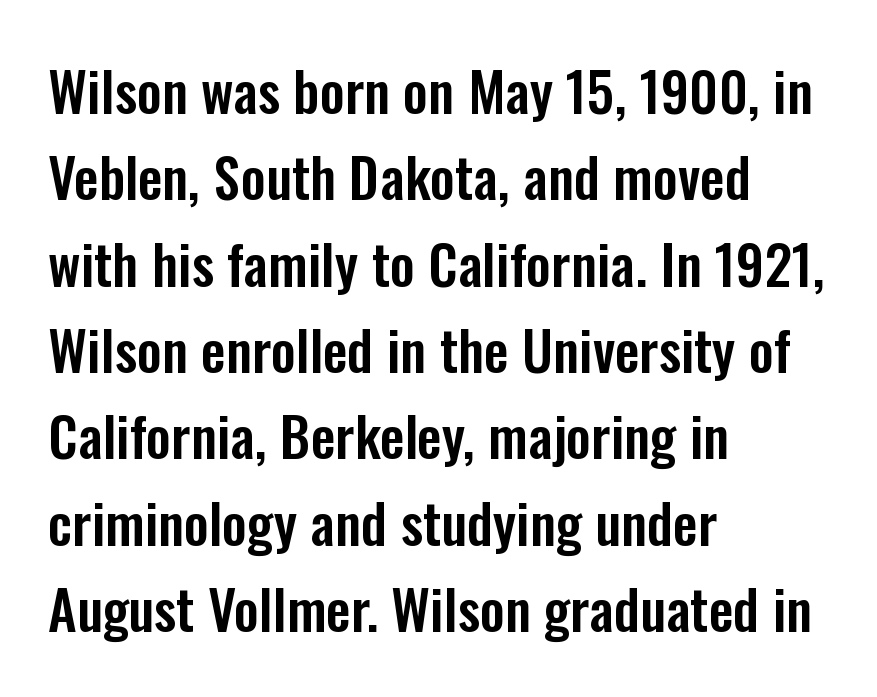
Visually the block forms a straight wall on the left and a jagged coastline on the right. Posture: straight, roman, zero tilt. Unlike a traditional serif, this face leaves its strokes unadorned. The passage shown is typed in a proportional face where columns would drift. The vertical gap from one line to the next is medium. This rendering features lettering with no underline.
